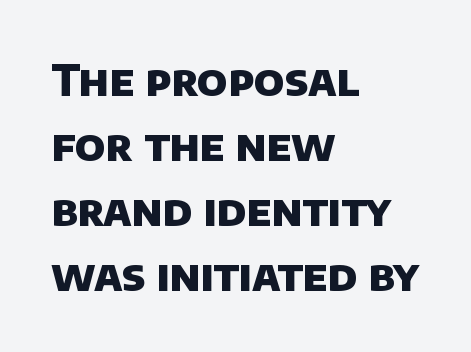
Q: Is the text bold? A: Yes.
Q: Is the typeface a serif or a sans-serif typeface? A: Sans-serif.
Q: Is the text underlined? A: No.
Q: How is the paragraph aligned? A: Left-aligned.
Q: Is the spacing between letters normal or unusually wide? A: Normal.
Q: Is the spacing between lines tight, normal or loose? A: Normal.
Q: Width (condensed, normal, or wide)? A: Normal.
Q: Stroke contrast? A: Low.
Q: x-height? A: Large.
Q: Monospaced? A: No.
